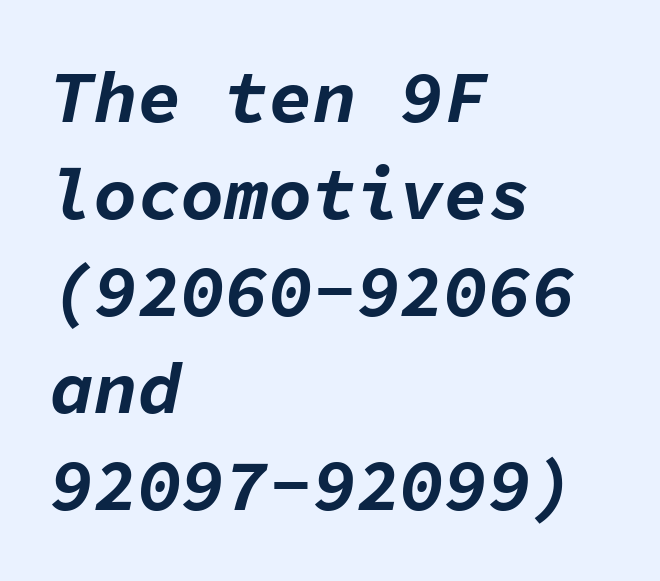
The image shows 73 px bold type, italic (leaning right), monospaced; set left-aligned, normal line spacing (1.33x), normal letter spacing, not underlined; low stroke contrast and a medium x-height.
